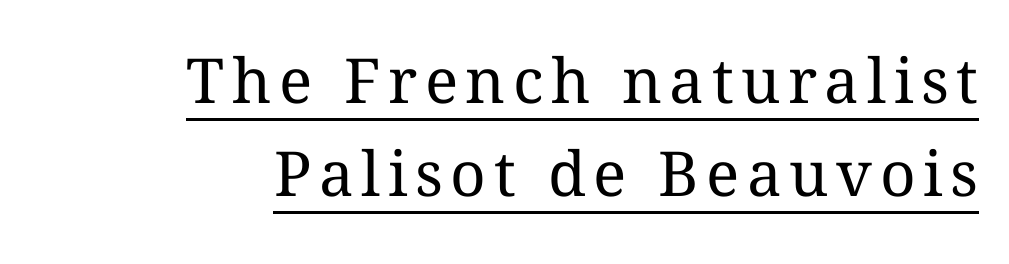
{"italic": "no", "bold": "no", "weight": "regular", "width": "normal", "stroke_contrast": "medium", "x_height": "medium", "monospaced": "no", "underline": "yes", "align": "right", "line_spacing": "normal", "line_spacing_ratio": 1.5, "glyph_px": 62}
